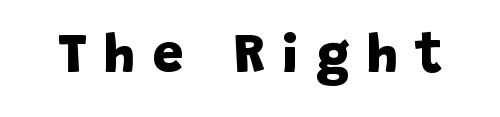
Q: Is the text bold? A: Yes.
Q: Is the typeface a serif or a sans-serif typeface? A: Sans-serif.
Q: Is the text underlined? A: No.
Q: Is the spacing between letters normal or unusually wide? A: Unusually wide.
Q: Width (condensed, normal, or wide)? A: Normal.
Q: Stroke contrast? A: Low.
Q: x-height? A: Large.
Q: Monospaced? A: No.
